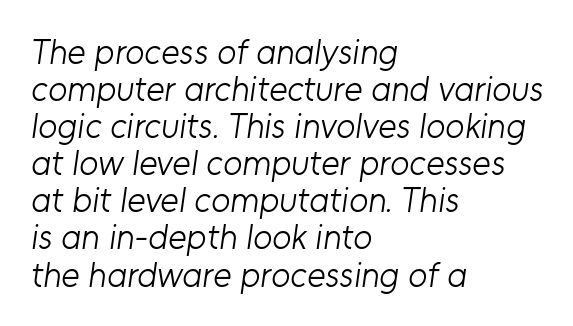
You could not count columns in this text — the font is proportionally spaced. If you measured baseline to baseline, you'd find a short distance. Type style note: lacks serifs. The strokes are not fattened; the text isn't bold. Lines of text with bare space underneath. The letterforms sit shoulder to shoulder at normal distance.
